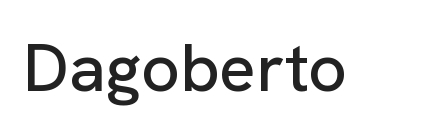
Q: Is the text italic (slanted)? A: No, it is upright.
Q: Is the typeface a serif or a sans-serif typeface? A: Sans-serif.
Q: Is the text underlined? A: No.
Q: Is the spacing between letters normal or unusually wide? A: Normal.
Q: Width (condensed, normal, or wide)? A: Normal.
Q: Stroke contrast? A: Low.
Q: x-height? A: Medium.
Q: Monospaced? A: No.
